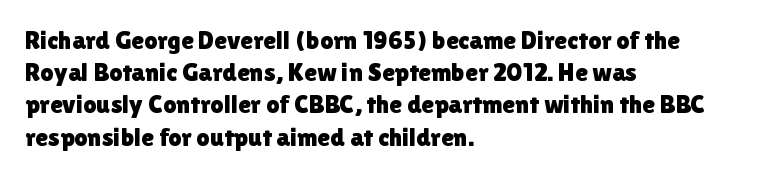
The image shows 26 px text type, upright; set left-aligned, line spacing 1.24x, normal letter spacing, not underlined.
